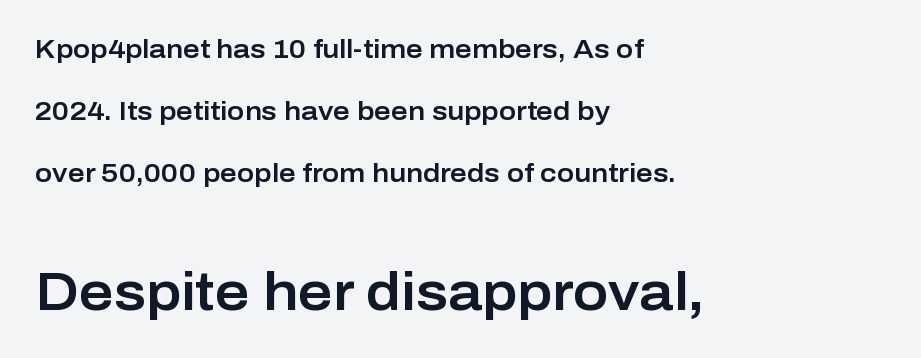
Q: Is the text italic (slanted)? A: No, it is upright.
Q: Is the typeface a serif or a sans-serif typeface? A: Sans-serif.
Q: Is the text underlined? A: No.
Q: How is the paragraph aligned? A: Left-aligned.
Q: Is the spacing between letters normal or unusually wide? A: Normal.
Q: Is the spacing between lines tight, normal or loose? A: Loose.
Q: Which block of text is set in a larger size, the first (top) or the second (bottom)? A: The second (bottom) one.
Q: Width (condensed, normal, or wide)? A: Normal.
Q: Stroke contrast? A: Low.
Q: x-height? A: Medium.
Q: Monospaced? A: No.
